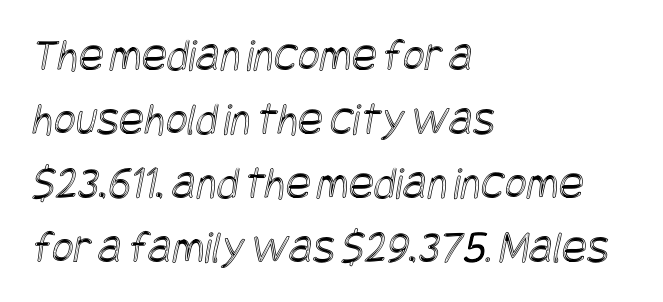
Baseline-to-baseline distance is the conventional proportion of letter height. Teacher's note: observe the even left margin — that is flush-left alignment. The strip under each line holds only bare page. Here the glyphs are tracked normally, forming tight word shapes.
